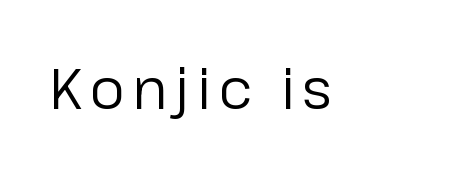
The image shows 56 px regular-weight sans-serif type, upright; set not underlined; low stroke contrast and a medium x-height.
